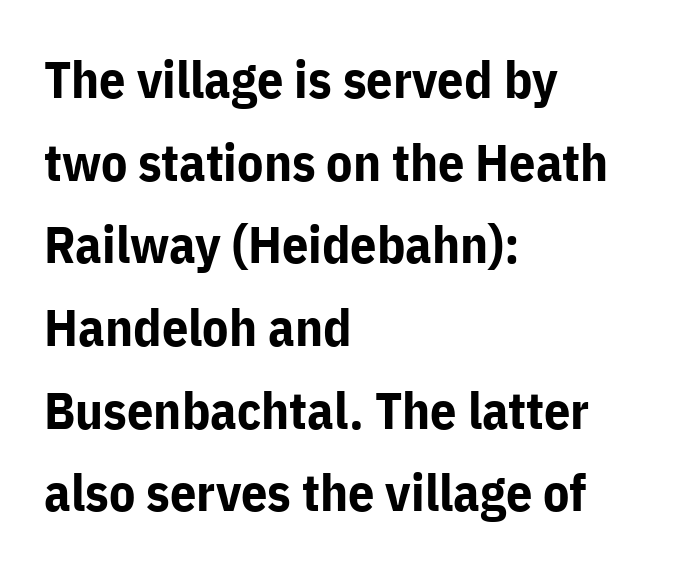
Q: Is the text bold? A: Yes.
Q: Is the text italic (slanted)? A: No, it is upright.
Q: Is the typeface a serif or a sans-serif typeface? A: Sans-serif.
Q: Is the text underlined? A: No.
Q: How is the paragraph aligned? A: Left-aligned.
Q: Is the spacing between letters normal or unusually wide? A: Normal.
Q: Is the spacing between lines tight, normal or loose? A: Normal.
Q: Width (condensed, normal, or wide)? A: Normal.
Q: Stroke contrast? A: Low.
Q: x-height? A: Medium.
Q: Monospaced? A: No.
